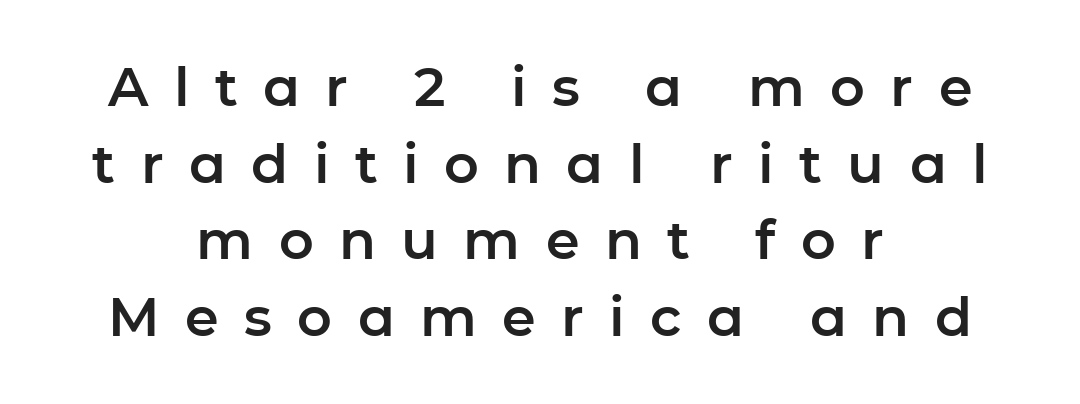
The gaps between neighbouring characters are conspicuously large. Underline: absent. Regarding leading, the lines here are spaced in the standard way. The typesetter chose a symmetrical, centered arrangement here.
